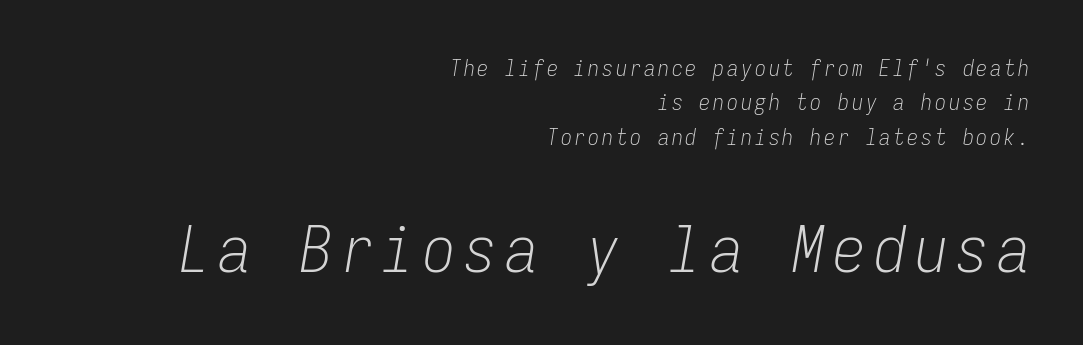
A light-to-regular cut is what we see here. This sample has the even, mechanical cadence of fixed-width lettering. The face used here has a pronounced slope to its letters. Normally led — the rows are evenly, conventionally spaced. Reading top to bottom, the characters get bigger at the block break.
